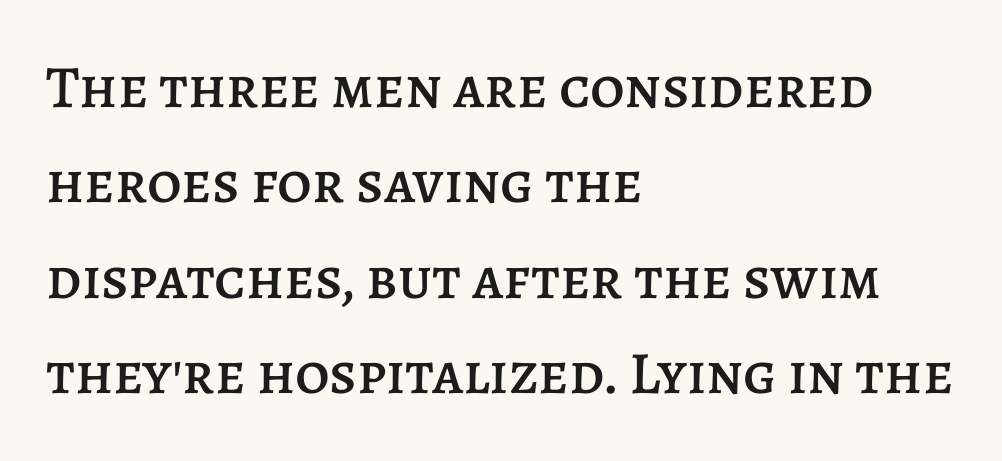
The image shows 60 px text type, upright; set left-aligned, normal line spacing (1.59x), normal letter spacing, not underlined; low stroke contrast and a large x-height.
